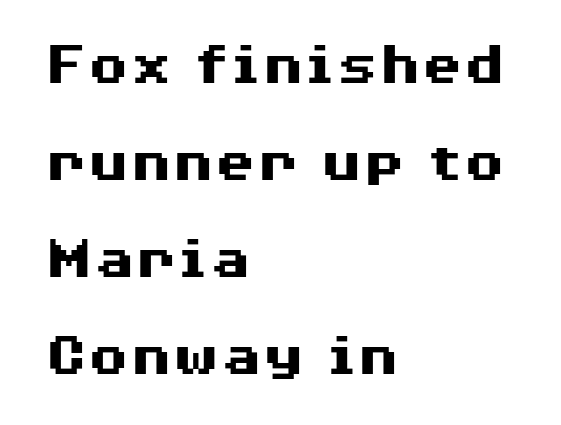
{"serif": "no", "italic": "no", "bold": "yes", "weight": "heavy", "width": "wide", "stroke_contrast": "medium", "x_height": "medium", "monospaced": "no", "underline": "no", "align": "left", "line_spacing": "normal", "line_spacing_ratio": 1.59, "letter_spacing": "normal", "letter_spacing_em": 0.0, "glyph_px": 61}
